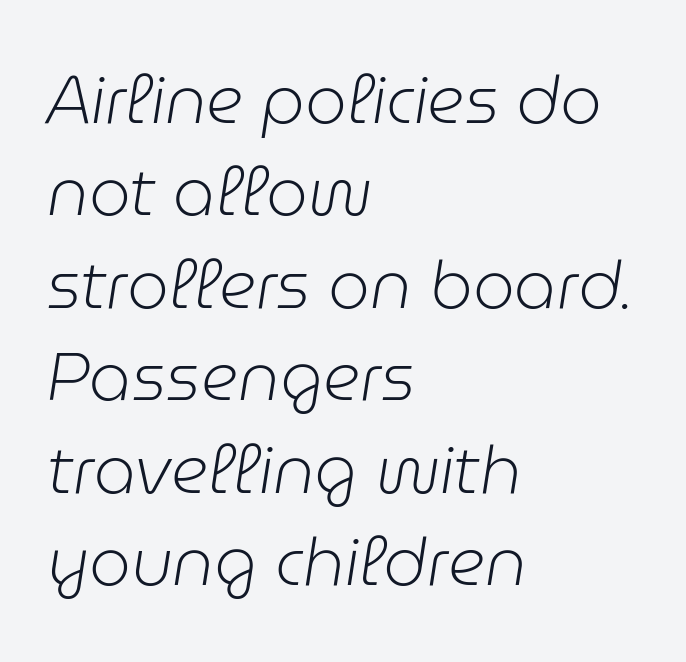
The image shows 66 px light type, italic (leaning right); set left-aligned, normal line spacing (1.4x), normal letter spacing, not underlined; low stroke contrast and a medium x-height.
